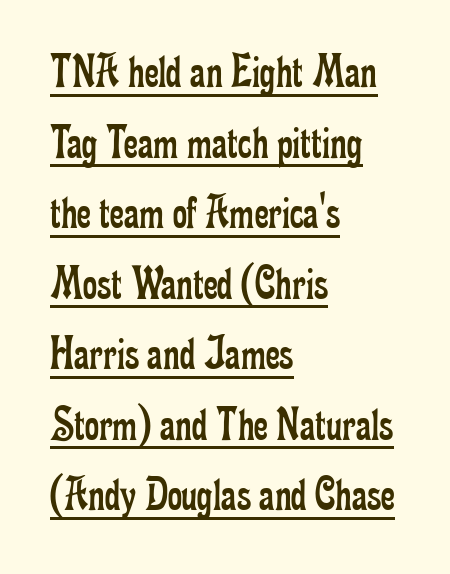
The lines are quadded left. Varying glyph widths throughout — classic text-font behaviour. Heaviness? Minimal to ordinary, like unemphasized prose. Tracking value appears to be zero — textbook default spacing. In designer terms, the underline attribute is active on this setting.
